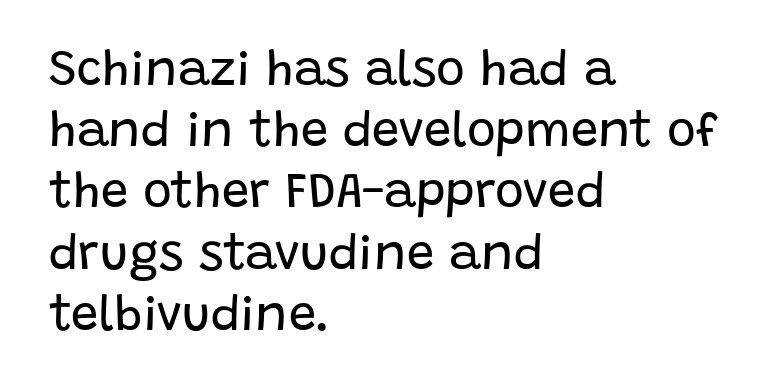
The string is rendered with underlining switched off. Here the designer chose a conventional face with non-uniform glyph widths. The axis of the letterforms is exactly vertical. Regarding serifs, this sample does without them. Summary of weight: not heavy and not bold. The designer left line spacing at the default.
